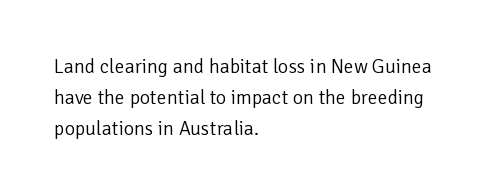
{"italic": "no", "bold": "no", "underline": "no", "align": "left", "line_spacing": "normal", "line_spacing_ratio": 1.54, "letter_spacing": "normal", "letter_spacing_em": 0.0, "glyph_px": 20}
